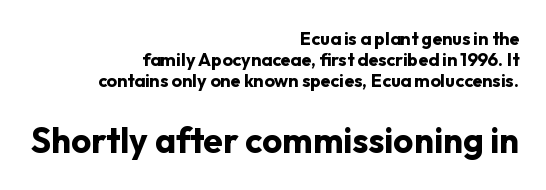
Q: Is the text bold? A: Yes.
Q: Is the text italic (slanted)? A: No, it is upright.
Q: Is the typeface a serif or a sans-serif typeface? A: Sans-serif.
Q: Is the text underlined? A: No.
Q: How is the paragraph aligned? A: Right-aligned.
Q: Is the spacing between letters normal or unusually wide? A: Normal.
Q: Which block of text is set in a larger size, the first (top) or the second (bottom)? A: The second (bottom) one.
Q: Width (condensed, normal, or wide)? A: Normal.
Q: Stroke contrast? A: Low.
Q: x-height? A: Medium.
Q: Monospaced? A: No.
